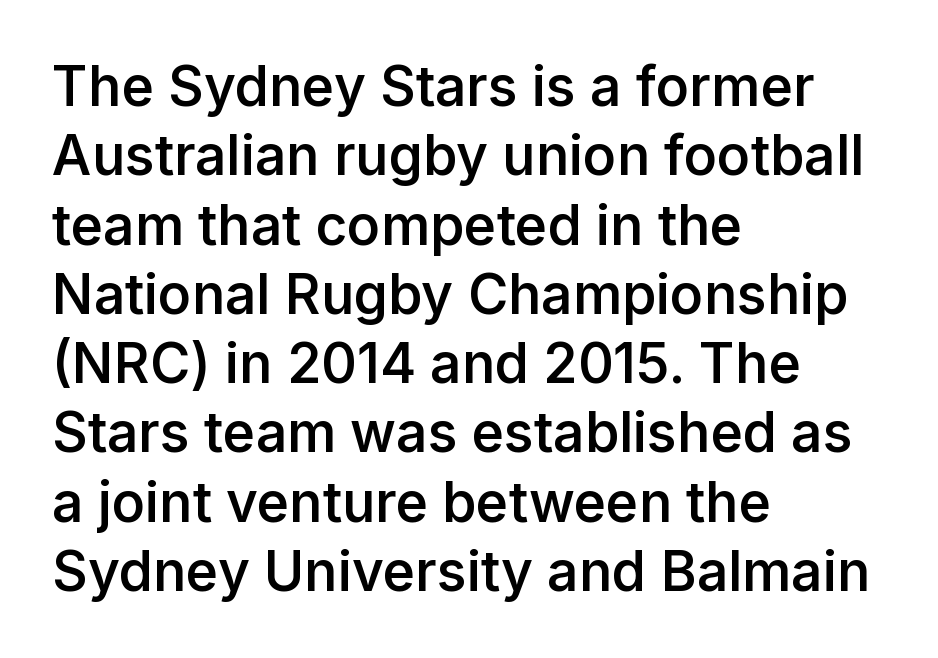
The image shows 55 px semibold sans-serif type, upright; set left-aligned, normal line spacing (1.26x), normal letter spacing, not underlined; low stroke contrast and a medium x-height.
